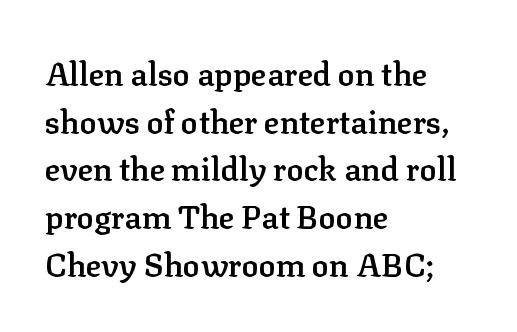
Does extra space separate the letters? No, they use regular spacing. Typesetter's note: demi weight, one step under bold. Alignment: flush left. A roman cut, with each character standing at attention. The letters advance in unequal steps, a hallmark of proportional type.
